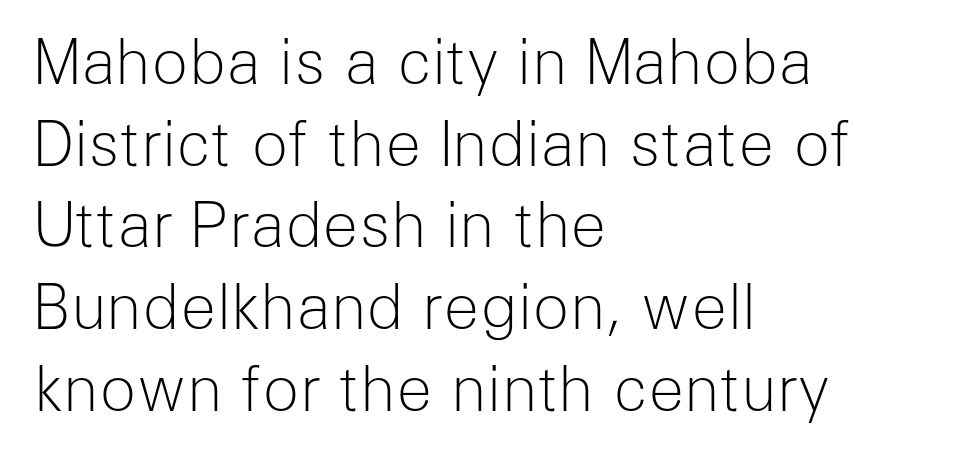
Q: Is the text bold? A: No.
Q: Is the text italic (slanted)? A: No, it is upright.
Q: Is the typeface a serif or a sans-serif typeface? A: Sans-serif.
Q: Is the text underlined? A: No.
Q: How is the paragraph aligned? A: Left-aligned.
Q: Is the spacing between letters normal or unusually wide? A: Normal.
Q: Is the spacing between lines tight, normal or loose? A: Normal.
Q: Width (condensed, normal, or wide)? A: Normal.
Q: Stroke contrast? A: Low.
Q: x-height? A: Medium.
Q: Monospaced? A: No.
